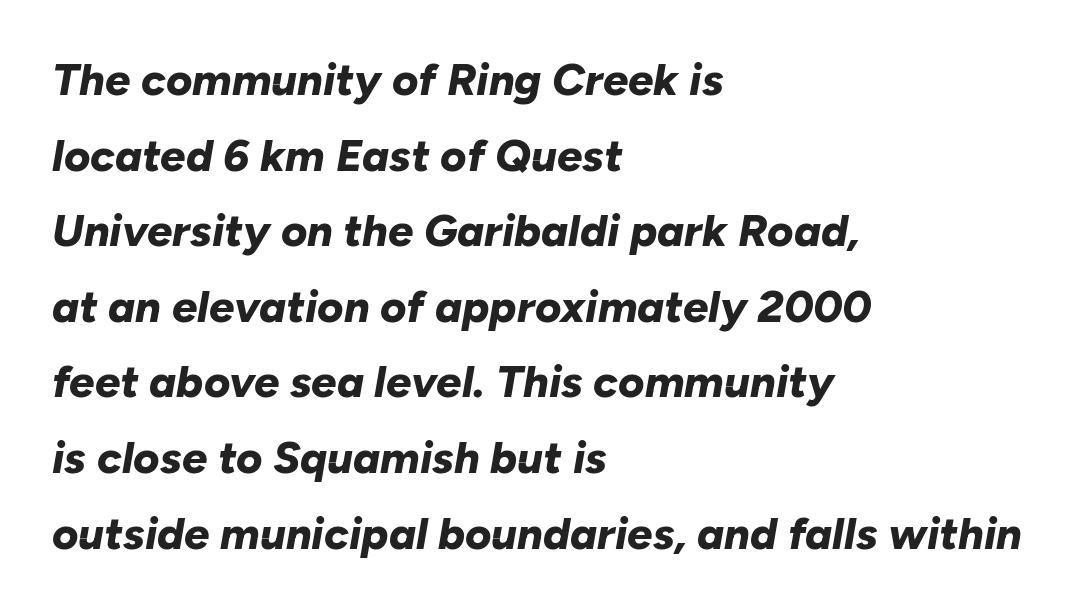
The image shows 45 px bold type, italic (leaning right); set left-aligned, normal line spacing (1.68x), normal letter spacing, not underlined; low stroke contrast and a medium x-height.
